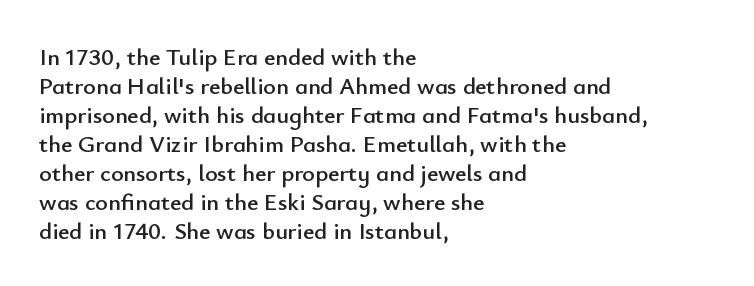
{"italic": "no", "underline": "no", "align": "left", "line_spacing_ratio": 1.21, "letter_spacing": "normal", "letter_spacing_em": 0.0, "glyph_px": 24}
